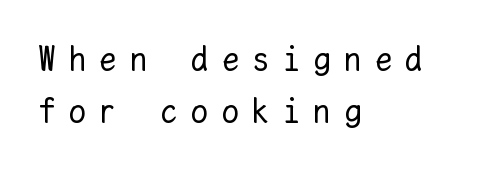
Decoration check: the copy has no underline. Ordinary non-slanted type is in use. Characters follow at a spacing far wider than the type designer built in. Looks like terminal output: every glyph gets an equal slot.
